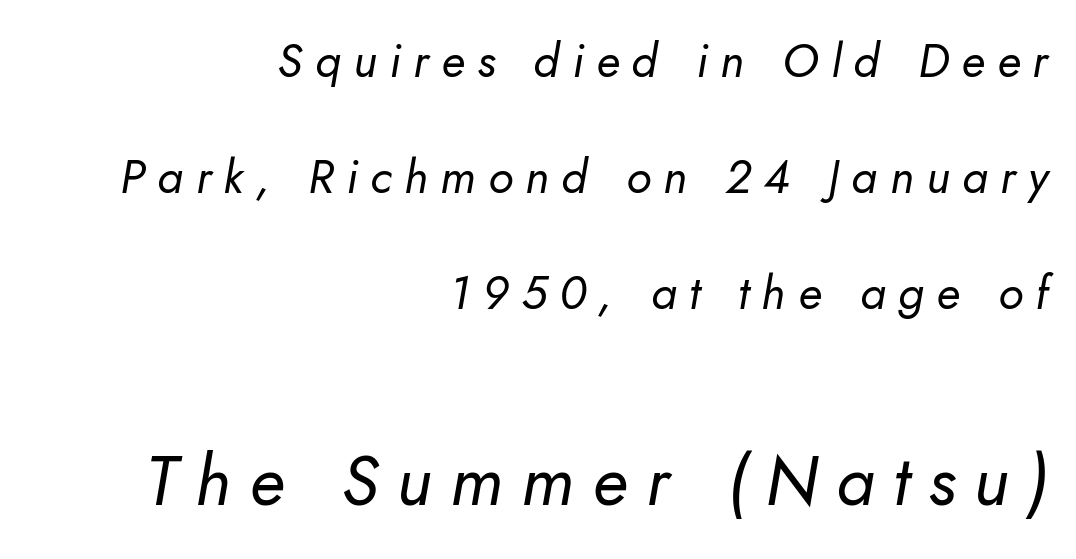
Q: Is the text bold? A: No.
Q: Is the text italic (slanted)? A: Yes, it leans right by about 10 degrees.
Q: Is the text underlined? A: No.
Q: How is the paragraph aligned? A: Right-aligned.
Q: Is the spacing between letters normal or unusually wide? A: Unusually wide.
Q: Is the spacing between lines tight, normal or loose? A: Loose.
Q: Which block of text is set in a larger size, the first (top) or the second (bottom)? A: The second (bottom) one.
Q: Width (condensed, normal, or wide)? A: Normal.
Q: Stroke contrast? A: Low.
Q: x-height? A: Small.
Q: Monospaced? A: No.
